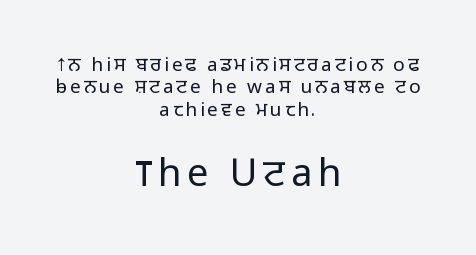
{"serif": "no", "italic": "no", "bold": "no", "weight": "light", "width": "normal", "stroke_contrast": "low", "x_height": "medium", "monospaced": "no", "underline": "no", "align": "center", "line_spacing_ratio": 1.18, "larger_block": "second", "size_ratio": 2.0, "glyph_px": 38}
